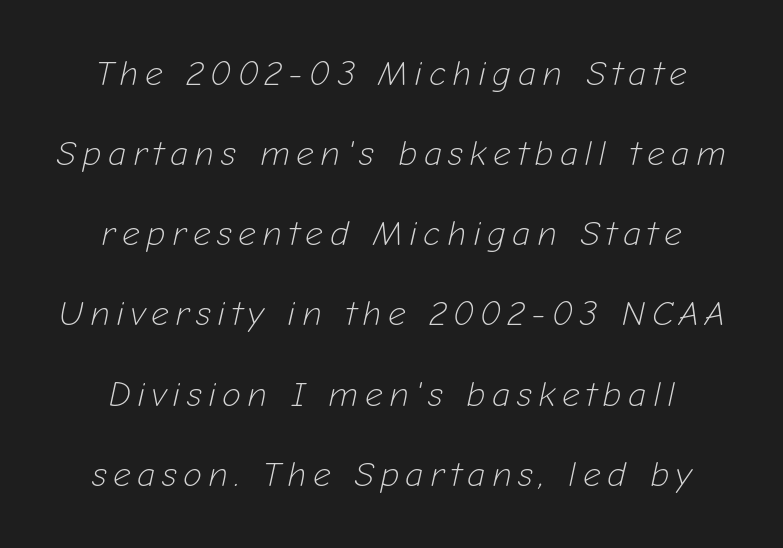
The image shows 35 px light type, italic (leaning right); set loose line spacing (2.29x), not underlined; low stroke contrast and a medium x-height.
